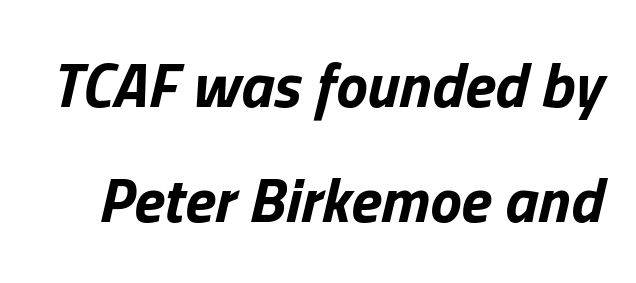
{"italic": "yes", "lean": "right", "slant_degrees": 13, "bold": "yes", "weight": "bold", "width": "normal", "stroke_contrast": "low", "x_height": "medium", "monospaced": "no", "underline": "no", "line_spacing_ratio": 1.83, "letter_spacing": "normal", "letter_spacing_em": 0.0, "glyph_px": 63}
